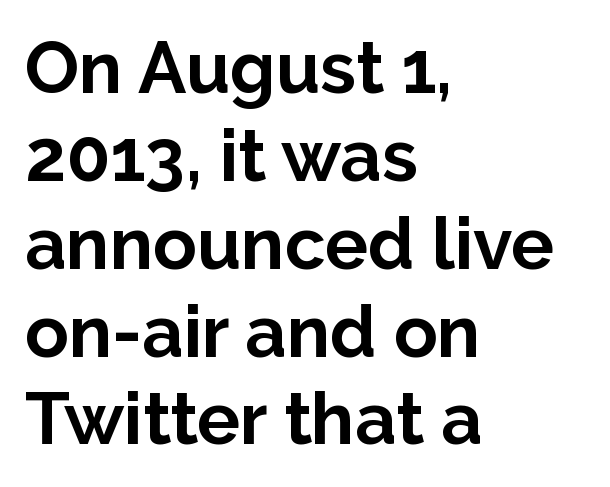
Lines of text with bare space underneath. You can tell from the bare stems that sans-serif type was used. Letter spacing: default. Each letter keeps its own natural width here, so spacing adapts to shape. A student would call this left alignment; a typographer would say flush left, rag right.
